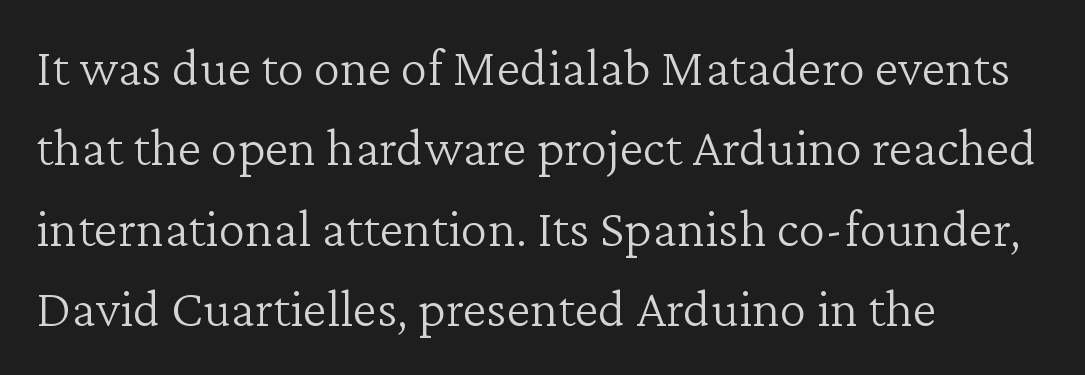
{"serif": "yes", "italic": "no", "bold": "no", "weight": "light", "width": "normal", "stroke_contrast": "low", "x_height": "medium", "monospaced": "no", "underline": "no", "align": "left", "line_spacing": "normal", "line_spacing_ratio": 1.49, "letter_spacing": "normal", "letter_spacing_em": 0.0, "glyph_px": 54}
